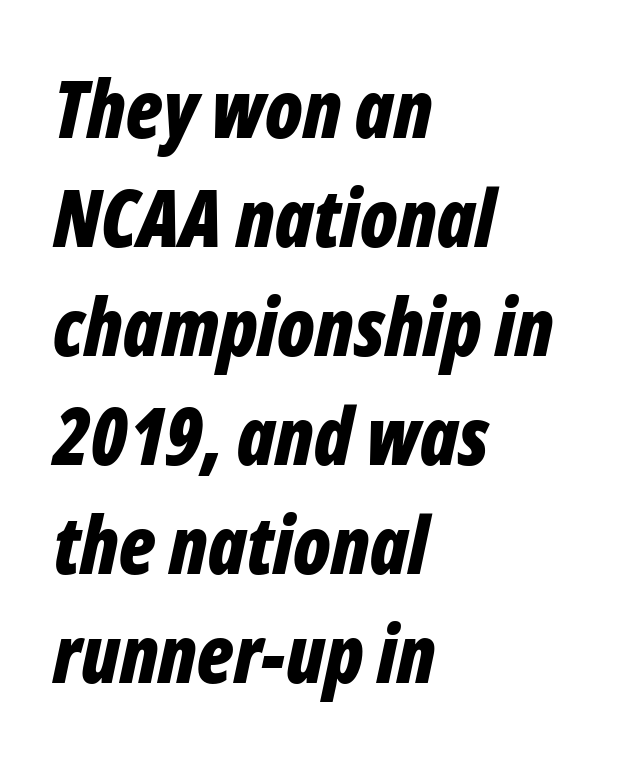
Rows of type keep a routine distance in the vertical direction. Compared with typical body copy, the letter spacing here is the same. You could not count columns in this text — the font is proportionally spaced. Designer's note — italics engaged.
